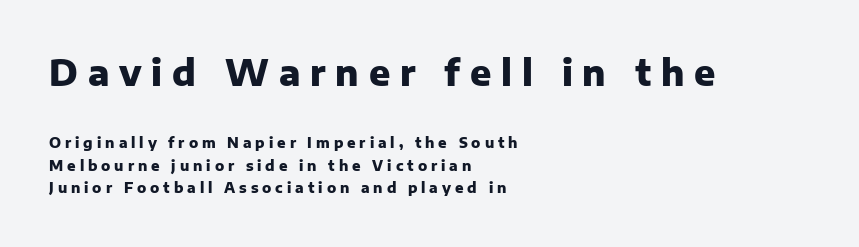
The image shows 35 px heavy sans-serif type, upright; set left-aligned, normal line spacing (1.61x), unusually wide letter spacing (+0.28 em), not underlined; the first (top) block is 2.5x larger; low stroke contrast and a medium x-height.
